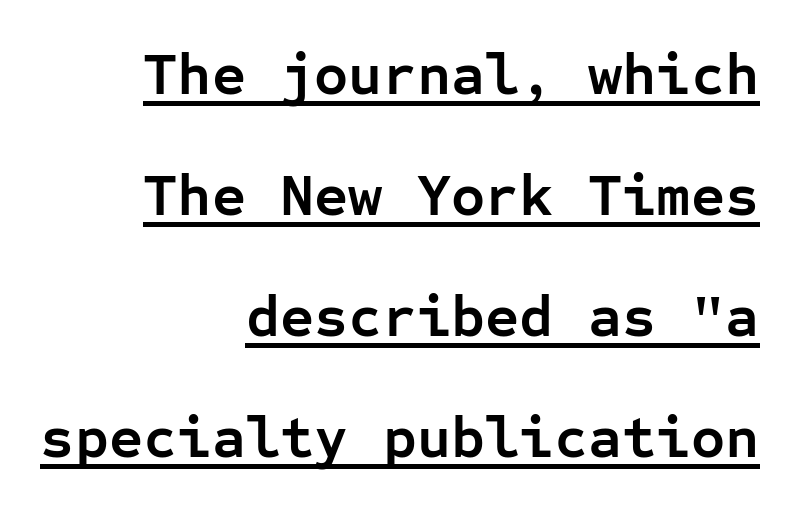
The image shows 59 px semibold sans-serif type, upright, monospaced; set right-aligned, loose line spacing (2.05x), normal letter spacing, underlined; low stroke contrast and a medium x-height.
